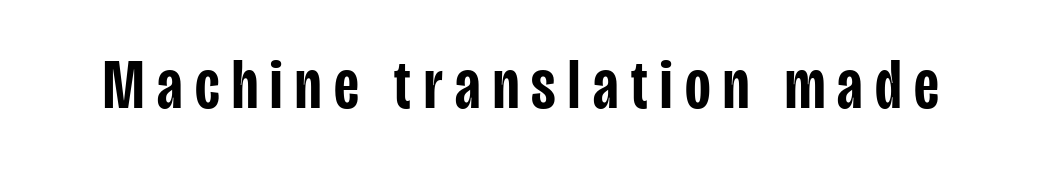
Q: Is the text bold? A: Semi-bold.
Q: Is the text italic (slanted)? A: No, it is upright.
Q: Is the typeface a serif or a sans-serif typeface? A: Sans-serif.
Q: Is the text underlined? A: No.
Q: Width (condensed, normal, or wide)? A: Condensed.
Q: Stroke contrast? A: Low.
Q: x-height? A: Large.
Q: Monospaced? A: No.
